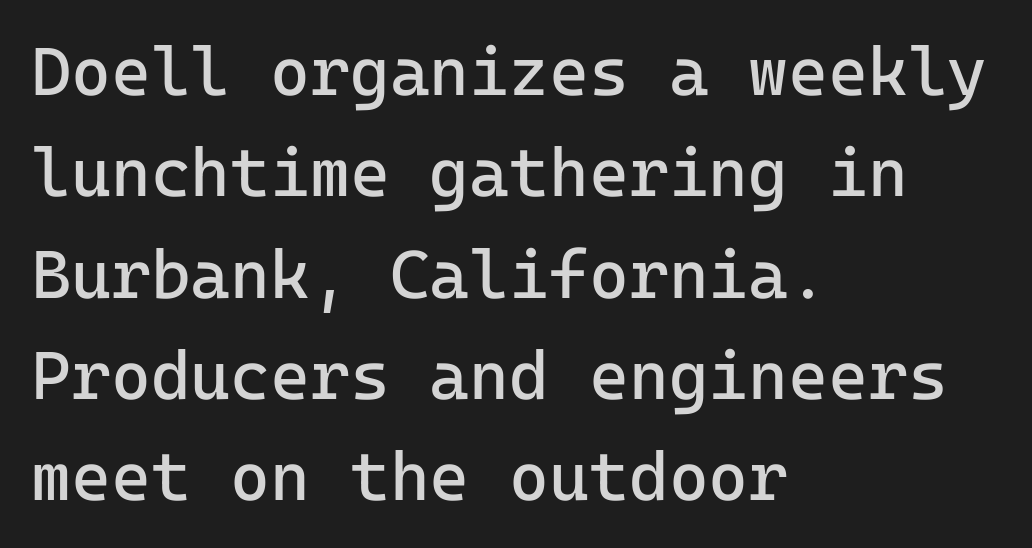
{"serif": "no", "italic": "no", "bold": "no", "weight": "regular", "width": "normal", "stroke_contrast": "low", "x_height": "medium", "monospaced": "yes", "underline": "no", "align": "left", "line_spacing": "normal", "line_spacing_ratio": 1.49, "letter_spacing": "normal", "letter_spacing_em": 0.0, "glyph_px": 68}
